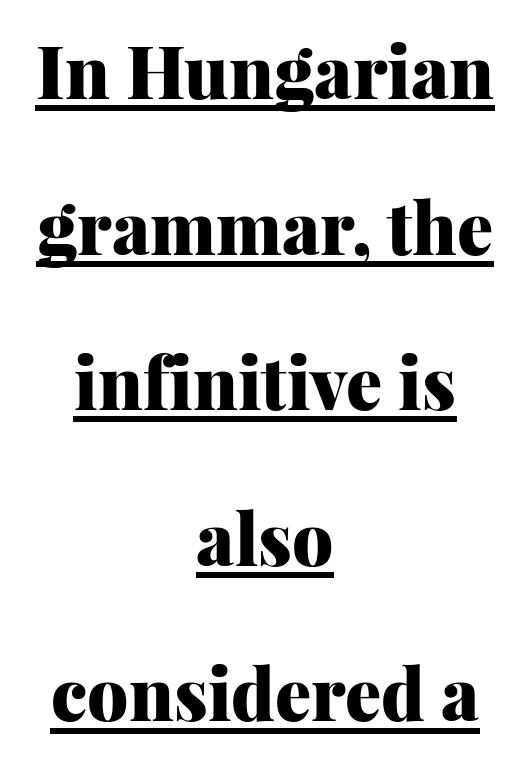
Q: Is the text bold? A: Yes.
Q: Is the text italic (slanted)? A: No, it is upright.
Q: Is the typeface a serif or a sans-serif typeface? A: Serif.
Q: Is the text underlined? A: Yes.
Q: How is the paragraph aligned? A: Centered.
Q: Is the spacing between letters normal or unusually wide? A: Normal.
Q: Is the spacing between lines tight, normal or loose? A: Loose.
Q: Width (condensed, normal, or wide)? A: Normal.
Q: Stroke contrast? A: Medium.
Q: x-height? A: Medium.
Q: Monospaced? A: No.
